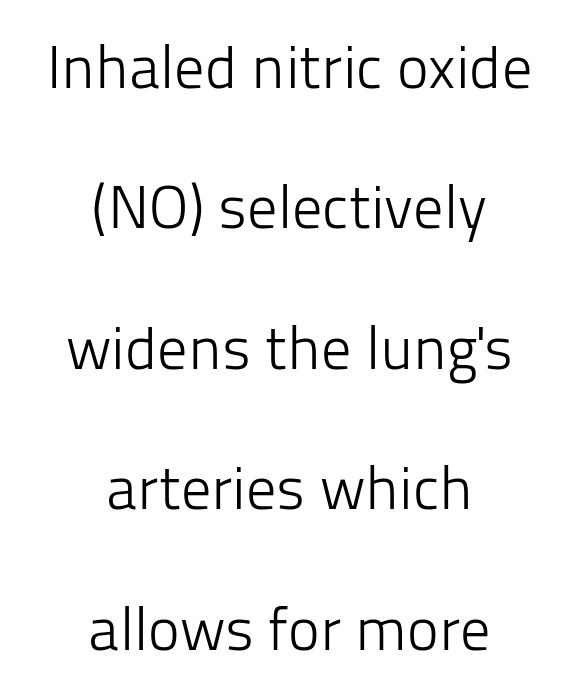
{"serif": "no", "italic": "no", "bold": "no", "weight": "light", "width": "normal", "stroke_contrast": "low", "x_height": "medium", "monospaced": "no", "underline": "no", "align": "center", "line_spacing": "loose", "line_spacing_ratio": 2.34, "letter_spacing": "normal", "letter_spacing_em": 0.0, "glyph_px": 60}
